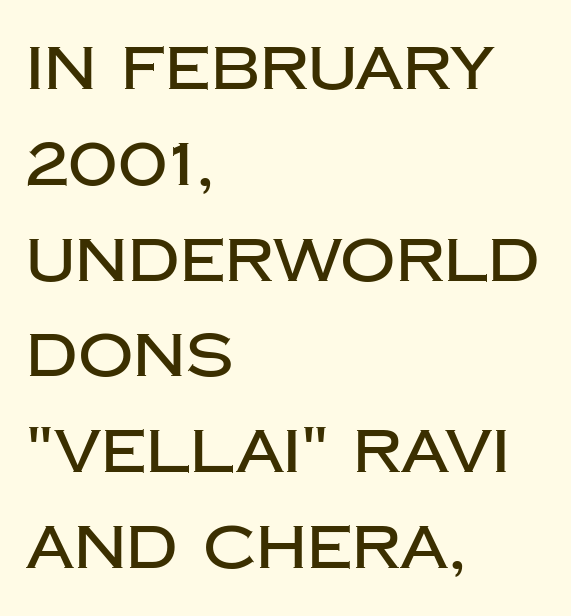
{"serif": "no", "italic": "no", "width": "normal", "stroke_contrast": "low", "x_height": "large", "monospaced": "no", "underline": "no", "align": "left", "line_spacing": "normal", "line_spacing_ratio": 1.57, "letter_spacing": "normal", "letter_spacing_em": 0.0, "glyph_px": 61}
